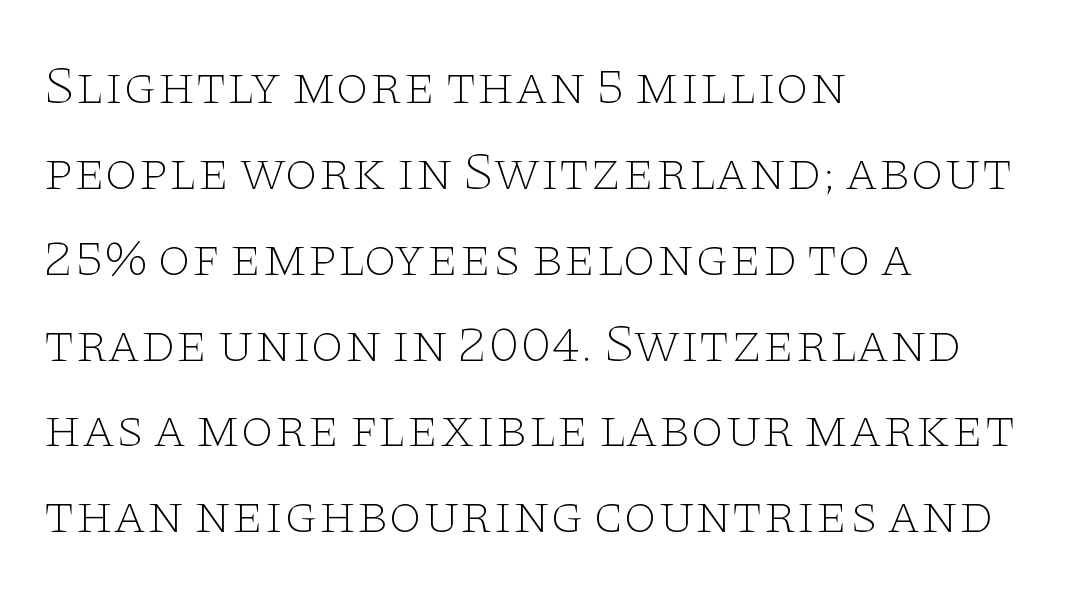
{"serif": "yes", "italic": "no", "bold": "no", "weight": "thin", "width": "wide", "stroke_contrast": "low", "x_height": "large", "monospaced": "no", "underline": "no", "align": "left", "line_spacing": "normal", "line_spacing_ratio": 1.59, "letter_spacing": "normal", "letter_spacing_em": 0.0, "glyph_px": 54}
